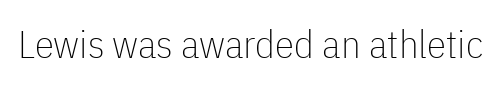
{"serif": "no", "italic": "no", "bold": "no", "weight": "thin", "width": "condensed", "stroke_contrast": "low", "x_height": "medium", "monospaced": "no", "underline": "no", "letter_spacing": "normal", "letter_spacing_em": 0.0, "glyph_px": 39}
